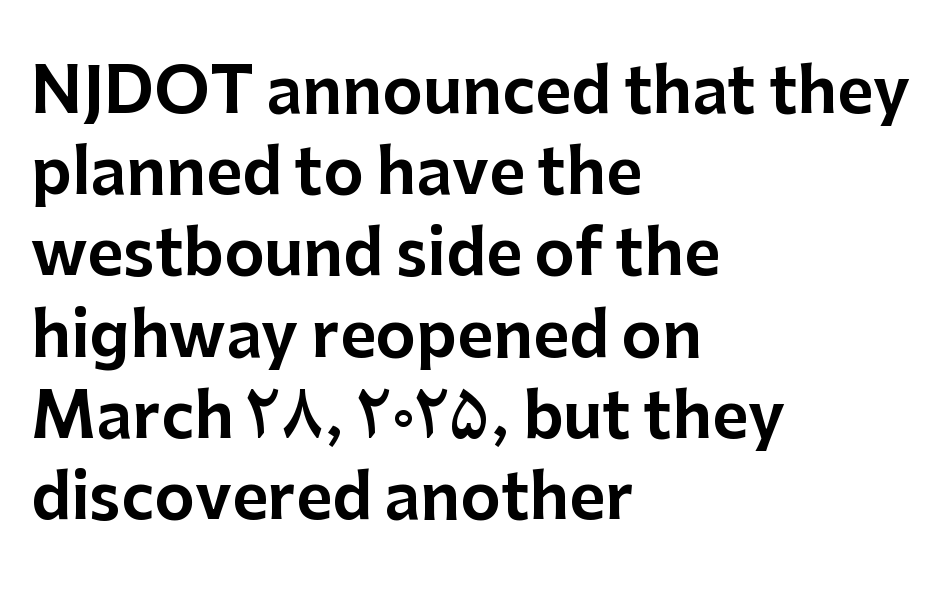
Q: Is the text italic (slanted)? A: No, it is upright.
Q: Is the typeface a serif or a sans-serif typeface? A: Sans-serif.
Q: Is the text underlined? A: No.
Q: How is the paragraph aligned? A: Left-aligned.
Q: Is the spacing between letters normal or unusually wide? A: Normal.
Q: Is the spacing between lines tight, normal or loose? A: Normal.
Q: Width (condensed, normal, or wide)? A: Normal.
Q: Stroke contrast? A: Low.
Q: x-height? A: Medium.
Q: Monospaced? A: No.
